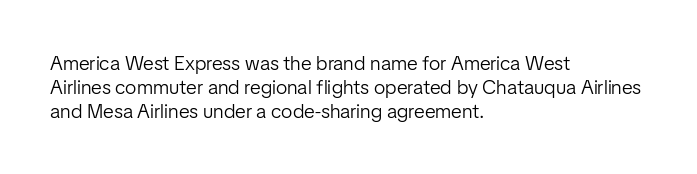
Q: Is the text bold? A: No.
Q: Is the text italic (slanted)? A: No, it is upright.
Q: Is the text underlined? A: No.
Q: How is the paragraph aligned? A: Left-aligned.
Q: Is the spacing between letters normal or unusually wide? A: Normal.
